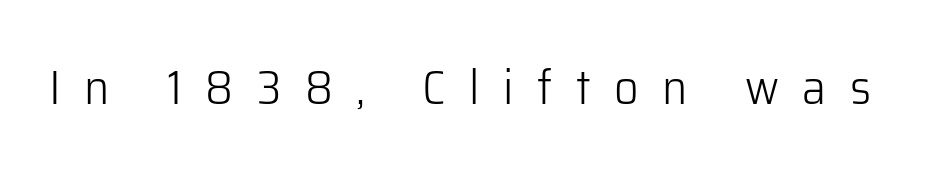
No letter is thick-stroked: the sample isn't bold. This sample has the flowing, uneven cadence of proportional lettering. The foot of each line stays bare and open. Unlike italic type, these characters show no tilt at all.
